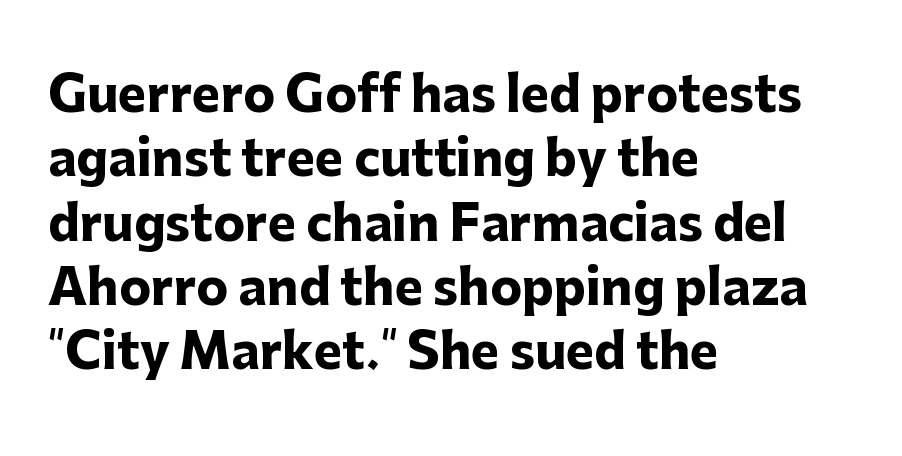
{"serif": "no", "italic": "no", "bold": "yes", "weight": "heavy", "width": "normal", "stroke_contrast": "low", "x_height": "medium", "monospaced": "no", "underline": "no", "align": "left", "line_spacing": "normal", "line_spacing_ratio": 1.34, "letter_spacing": "normal", "letter_spacing_em": 0.0, "glyph_px": 48}
